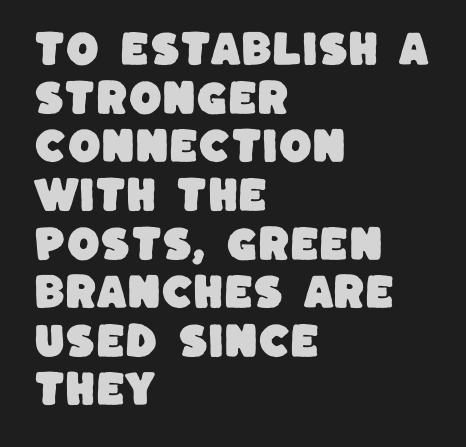
The passage is arranged the way most books set body copy — flush left. Caption: standard tracking, unaltered. Proportional: the letters do not fall into vertical columns. Stroke terminals: plain, sans-serif.
